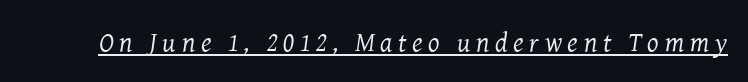
{"italic": "yes", "lean": "right", "slant_degrees": 8, "bold": "no", "underline": "yes", "letter_spacing": "wide", "letter_spacing_em": 0.21, "glyph_px": 27}
